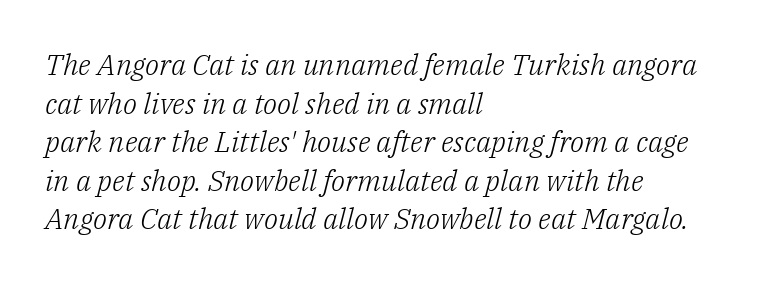
Honestly, the row spacing looks completely unremarkable. The space directly below the letters is spotless. Examine the stroke ends and you'll spot serifs. Nothing heavy about these letters — not bold at all.
